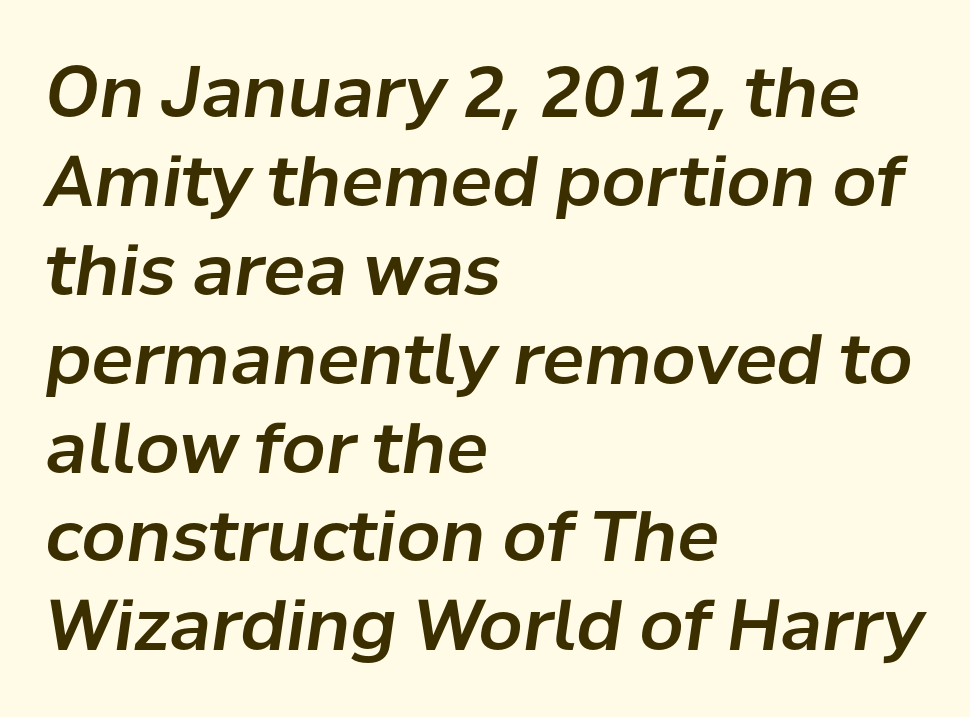
Q: Is the text italic (slanted)? A: Yes, it leans right by about 8 degrees.
Q: Is the text underlined? A: No.
Q: How is the paragraph aligned? A: Left-aligned.
Q: Is the spacing between letters normal or unusually wide? A: Normal.
Q: Is the spacing between lines tight, normal or loose? A: Normal.
Q: Width (condensed, normal, or wide)? A: Normal.
Q: Stroke contrast? A: Low.
Q: x-height? A: Medium.
Q: Monospaced? A: No.
